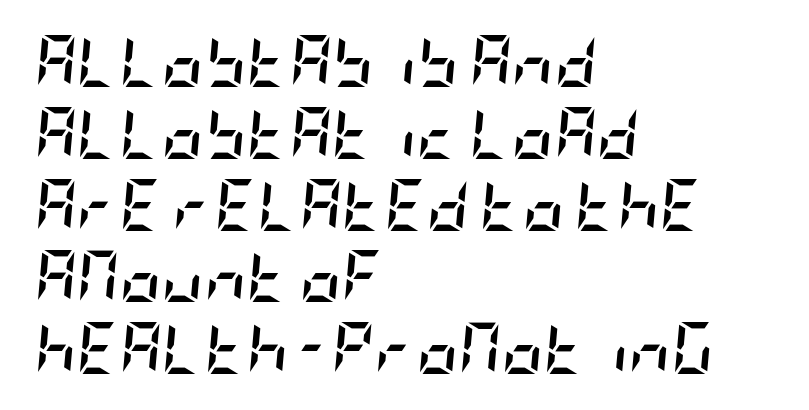
A classic flush-left, rag-right setting is used for this passage. Strokes here are thick enough to call this a true bold. The strip under each line holds only bare page. These lines were composed using italics.
